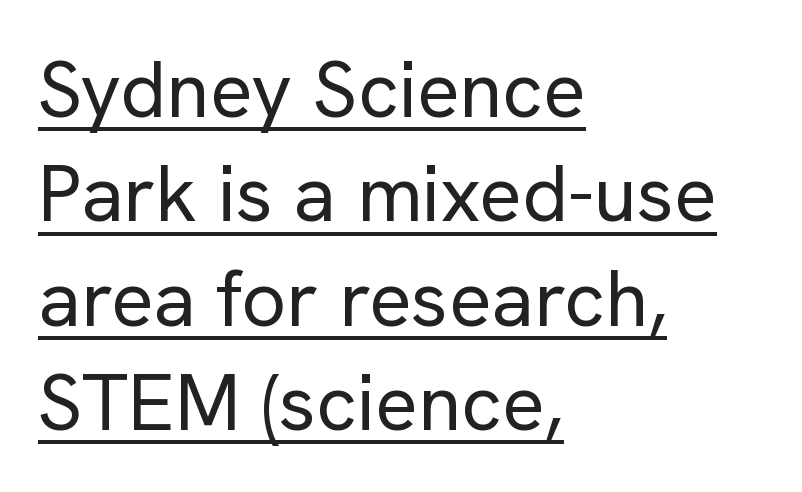
The image shows 79 px regular-weight sans-serif type, upright; set left-aligned, normal line spacing (1.32x), normal letter spacing, underlined; low stroke contrast and a medium x-height.
